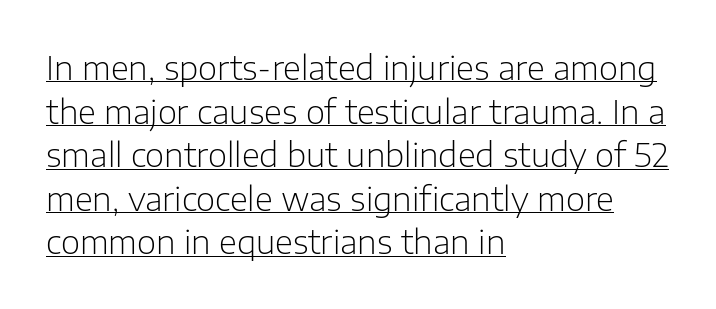
{"serif": "no", "italic": "no", "bold": "no", "weight": "light", "width": "normal", "stroke_contrast": "low", "x_height": "medium", "monospaced": "no", "underline": "yes", "align": "left", "line_spacing": "normal", "line_spacing_ratio": 1.32, "letter_spacing": "normal", "letter_spacing_em": 0.0, "glyph_px": 33}
